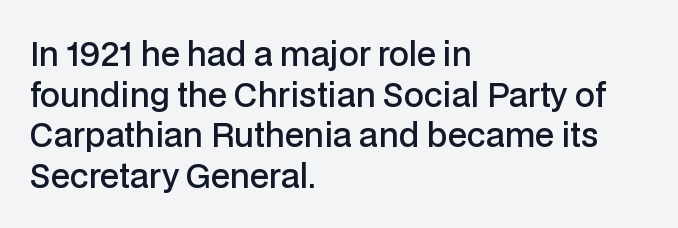
Q: Is the text bold? A: Semi-bold.
Q: Is the text italic (slanted)? A: No, it is upright.
Q: Is the typeface a serif or a sans-serif typeface? A: Sans-serif.
Q: Is the text underlined? A: No.
Q: How is the paragraph aligned? A: Left-aligned.
Q: Is the spacing between letters normal or unusually wide? A: Normal.
Q: Is the spacing between lines tight, normal or loose? A: Normal.
Q: Width (condensed, normal, or wide)? A: Normal.
Q: Stroke contrast? A: Low.
Q: x-height? A: Medium.
Q: Monospaced? A: No.
